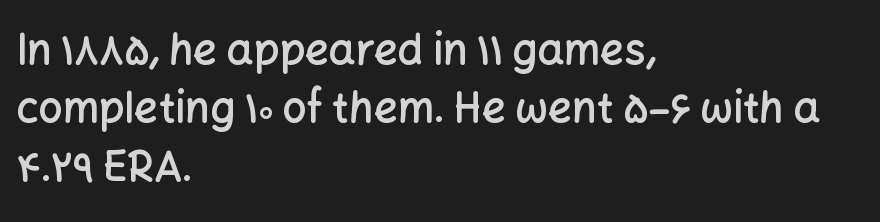
{"serif": "no", "italic": "no", "bold": "semi", "weight": "semibold", "width": "normal", "stroke_contrast": "low", "x_height": "medium", "monospaced": "no", "underline": "no", "align": "left", "line_spacing": "normal", "line_spacing_ratio": 1.39, "letter_spacing": "normal", "letter_spacing_em": 0.0, "glyph_px": 42}
